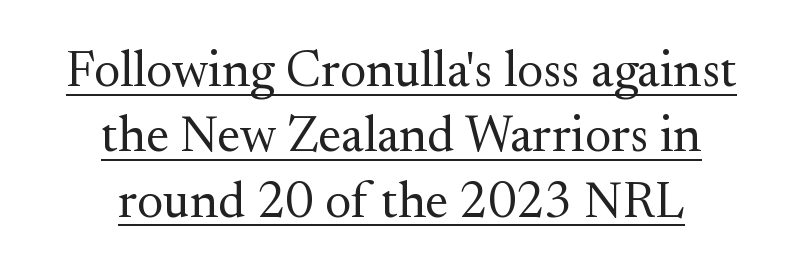
{"serif": "yes", "italic": "no", "bold": "no", "weight": "regular", "width": "normal", "stroke_contrast": "medium", "x_height": "small", "monospaced": "no", "underline": "yes", "align": "center", "line_spacing": "normal", "line_spacing_ratio": 1.28, "letter_spacing": "normal", "letter_spacing_em": 0.0, "glyph_px": 51}
